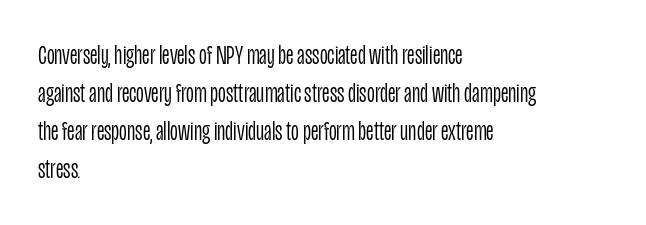
The designer left line spacing at the default. A classic flush-left, rag-right setting is used for this passage. The font sits on the lighter half of the weight spectrum, regular included. The letters stand straight up with perfectly vertical stems. No word sits above an underline.
